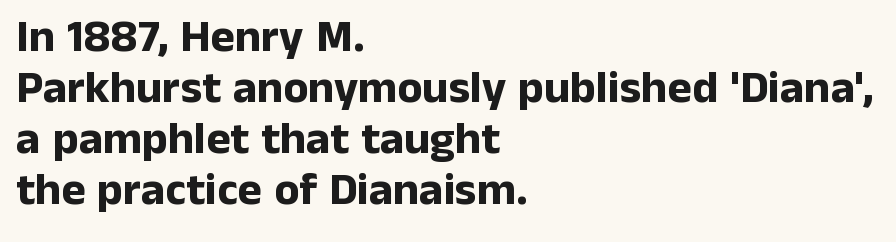
Q: Is the text bold? A: Yes.
Q: Is the text italic (slanted)? A: No, it is upright.
Q: Is the typeface a serif or a sans-serif typeface? A: Sans-serif.
Q: Is the text underlined? A: No.
Q: How is the paragraph aligned? A: Left-aligned.
Q: Is the spacing between letters normal or unusually wide? A: Normal.
Q: Is the spacing between lines tight, normal or loose? A: Tight.
Q: Width (condensed, normal, or wide)? A: Normal.
Q: Stroke contrast? A: Low.
Q: x-height? A: Medium.
Q: Monospaced? A: No.
